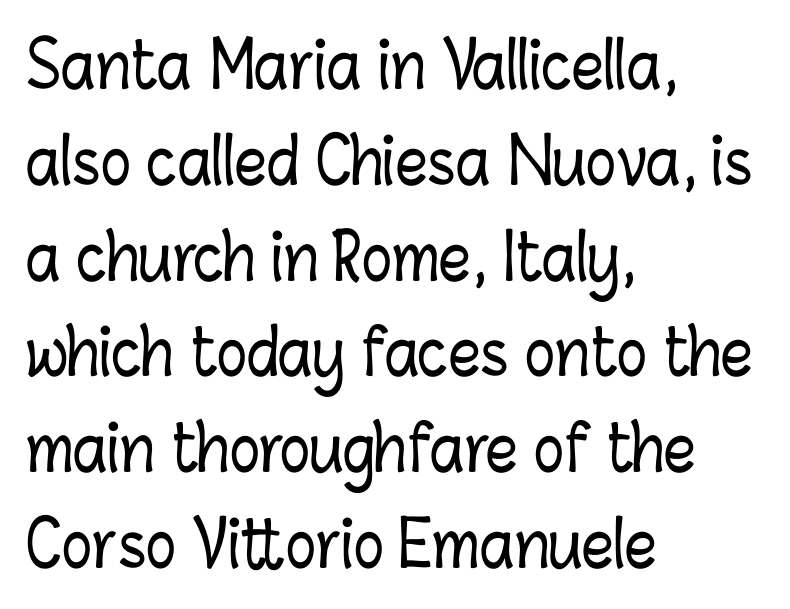
{"italic": "no", "width": "condensed", "stroke_contrast": "low", "x_height": "medium", "monospaced": "no", "underline": "no", "align": "left", "line_spacing": "normal", "line_spacing_ratio": 1.52, "letter_spacing": "normal", "letter_spacing_em": 0.0, "glyph_px": 63}
